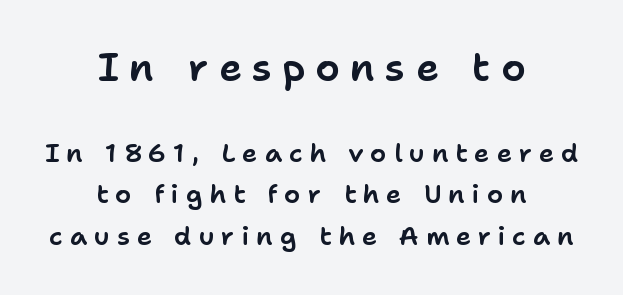
{"serif": "no", "italic": "no", "width": "normal", "stroke_contrast": "low", "x_height": "medium", "monospaced": "no", "underline": "no", "align": "center", "line_spacing": "normal", "line_spacing_ratio": 1.6, "letter_spacing": "wide", "letter_spacing_em": 0.26, "larger_block": "first", "size_ratio": 1.5, "glyph_px": 39}
